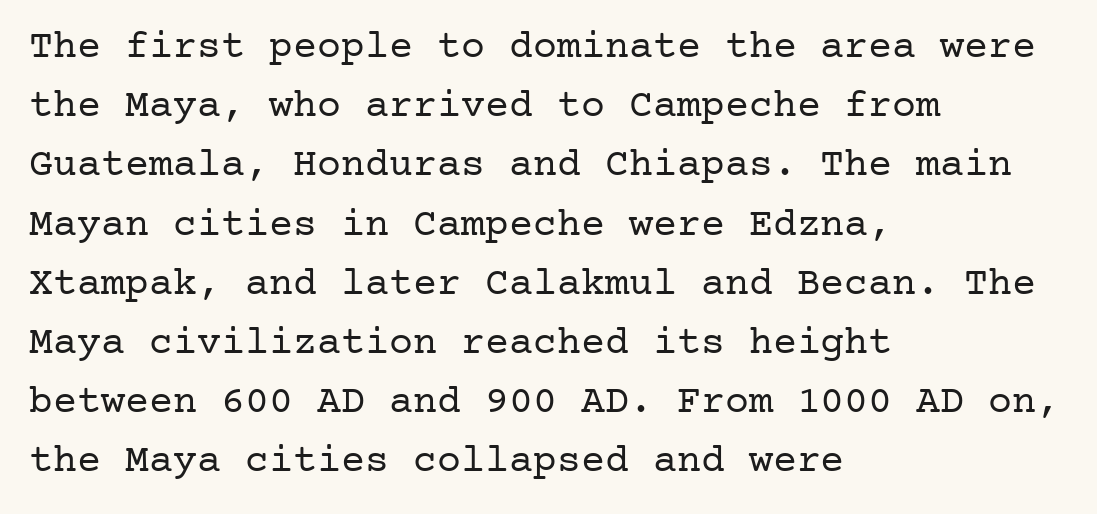
Q: Is the text bold? A: No.
Q: Is the text italic (slanted)? A: No, it is upright.
Q: Is the typeface a serif or a sans-serif typeface? A: Serif.
Q: Is the text underlined? A: No.
Q: How is the paragraph aligned? A: Left-aligned.
Q: Is the spacing between letters normal or unusually wide? A: Normal.
Q: Is the spacing between lines tight, normal or loose? A: Normal.
Q: Width (condensed, normal, or wide)? A: Normal.
Q: Stroke contrast? A: Low.
Q: x-height? A: Medium.
